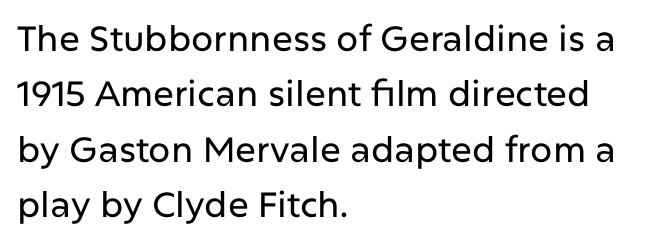
Q: Is the text italic (slanted)? A: No, it is upright.
Q: Is the typeface a serif or a sans-serif typeface? A: Sans-serif.
Q: Is the text underlined? A: No.
Q: How is the paragraph aligned? A: Left-aligned.
Q: Is the spacing between letters normal or unusually wide? A: Normal.
Q: Is the spacing between lines tight, normal or loose? A: Normal.
Q: Width (condensed, normal, or wide)? A: Normal.
Q: Stroke contrast? A: Low.
Q: x-height? A: Medium.
Q: Monospaced? A: No.
